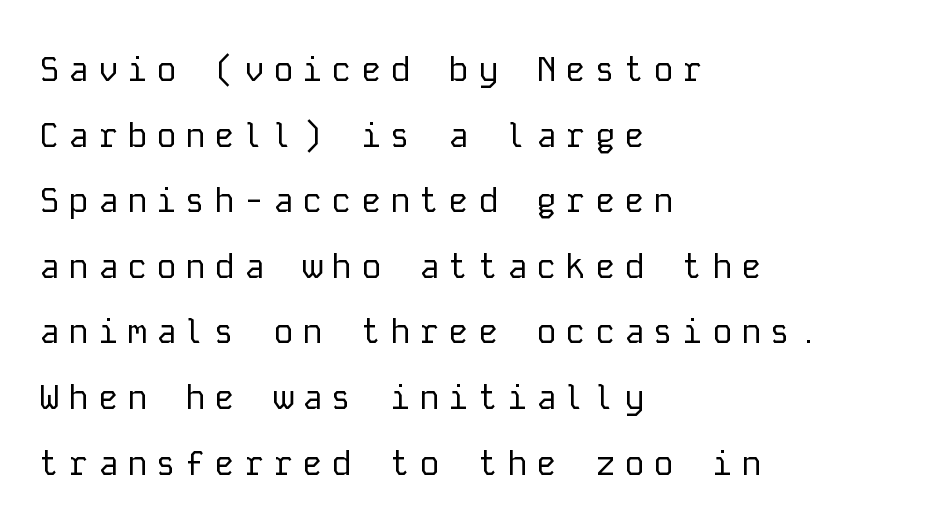
This sample has the even, mechanical cadence of fixed-width lettering. Tracking value appears strongly positive — letters spread wide. Ascenders rise straight up at ninety degrees. Type without underlining. The passage shown stacks its lines with a broad gap.
